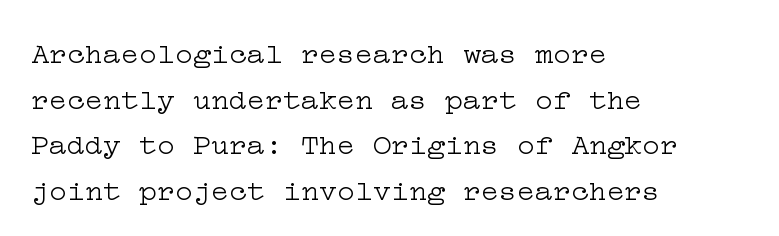
The line-height multiplier appears to be the usual default. Is there any slant? The stems are plumb. Underlining? Definitely not there. The tracking reads as untouched default to a designer's eye. Line beginnings align vertically; line endings do not. Is the stroke heavy? The answer is a plain regular-or-lighter.
